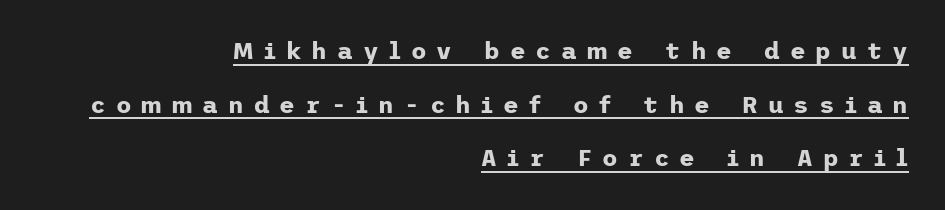
The image shows 24 px bold type, upright; set right-aligned, loose line spacing (2.23x), unusually wide letter spacing (+0.42 em), underlined.
